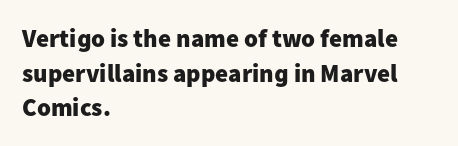
{"italic": "no", "bold": "yes", "underline": "no", "align": "left", "line_spacing": "normal", "line_spacing_ratio": 1.39, "letter_spacing": "normal", "letter_spacing_em": 0.0, "glyph_px": 25}
